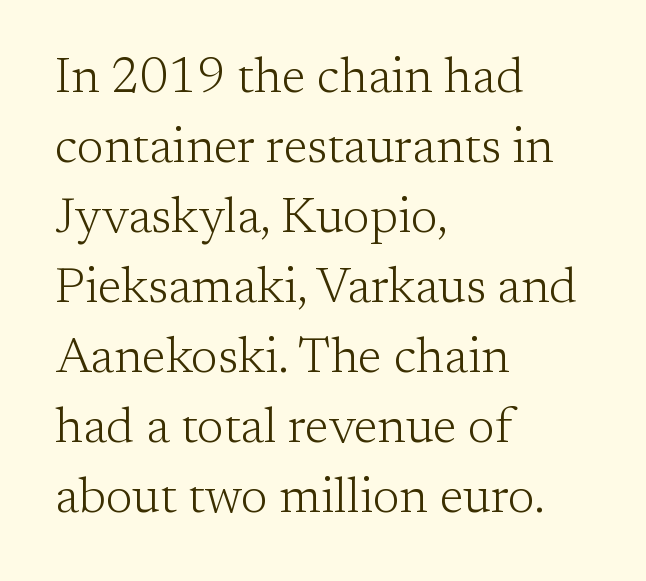
Q: Is the text bold? A: No.
Q: Is the text italic (slanted)? A: No, it is upright.
Q: Is the typeface a serif or a sans-serif typeface? A: Serif.
Q: Is the text underlined? A: No.
Q: How is the paragraph aligned? A: Left-aligned.
Q: Is the spacing between letters normal or unusually wide? A: Normal.
Q: Is the spacing between lines tight, normal or loose? A: Normal.
Q: Width (condensed, normal, or wide)? A: Normal.
Q: Stroke contrast? A: Low.
Q: x-height? A: Medium.
Q: Monospaced? A: No.
